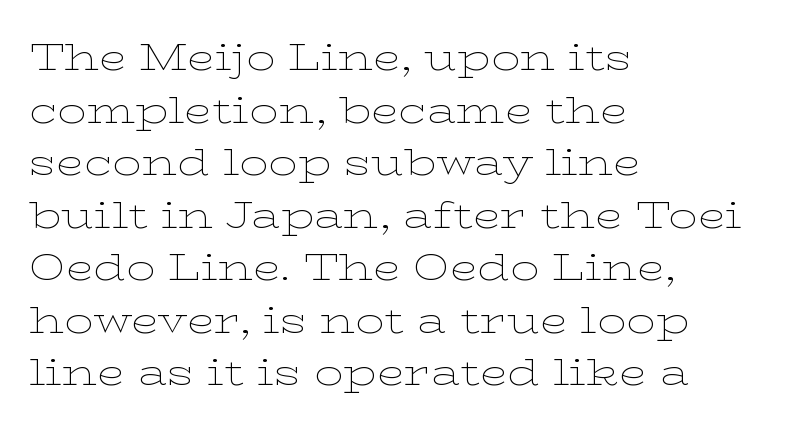
Notice how descenders clear the ascenders below comfortably — that's standard leading. Leftover space on each line is placed entirely after the last word. Inter-character spacing is left at the font's built-in metrics. The space beneath each line is pristine and unruled. The characters display serif detailing at their extremities. This reads as an unemphasized weight, regular at the heaviest.
